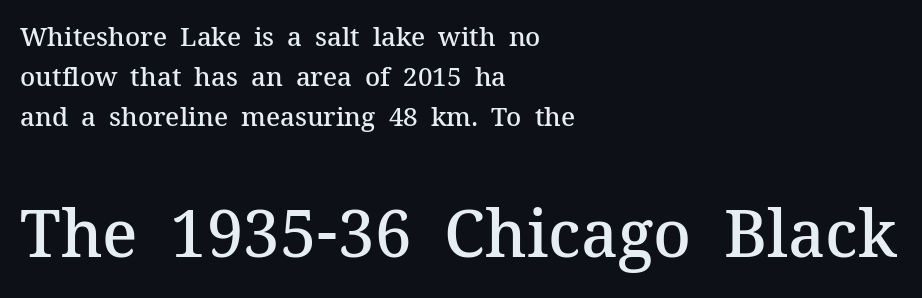
In terms of weight, the rendering is demibold, just under bold. Beneath every word, the page is bare. Spacing verdict: proportional, widths tailored to each character. This is serif lettering, the kind often seen in printed books. Style check: upright.
